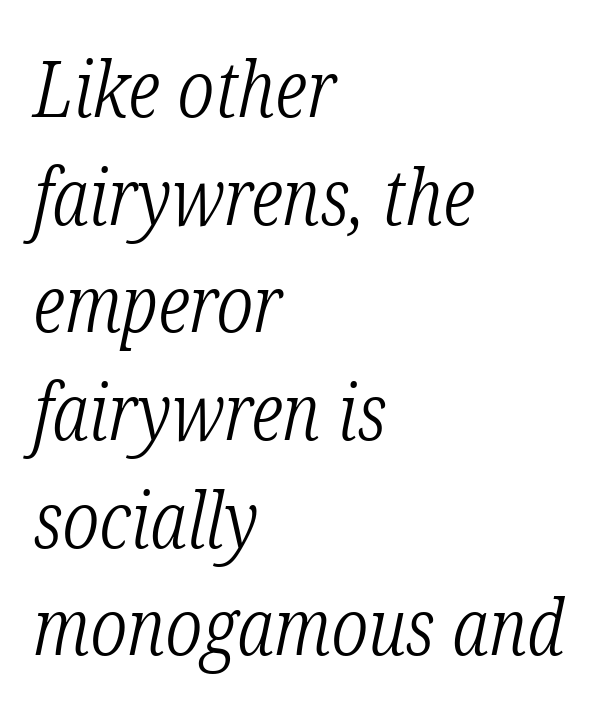
Is the type slanted? Yes — the strokes lean at a clear angle. These lines sit exactly where default settings would place them. Spacing verdict: proportional, widths tailored to each character. The rag falls on the right side of this text block. No extra tracking has been applied to these lines.
